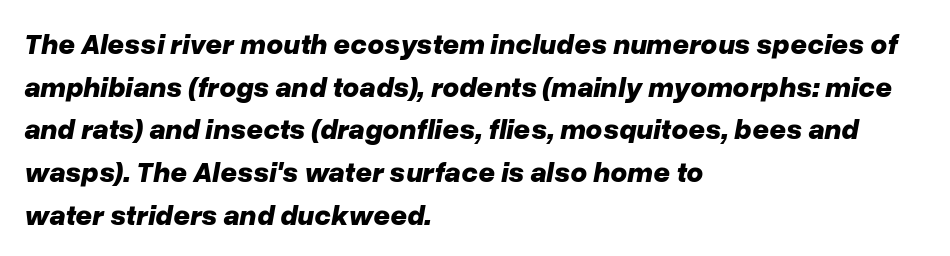
This sample uses an oblique cut, with every glyph tilted off the vertical. Nobody drew a line under any word here. Rows of type keep a routine distance in the vertical direction. Horizontal alignment here is leftward, the default for most running prose. The gaps between neighbouring characters are ordinary and unremarkable. Think of a printed novel: that variable character pitch is what you see here.
